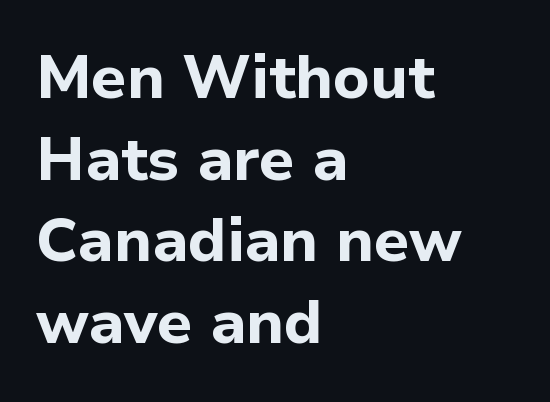
{"serif": "no", "italic": "no", "bold": "yes", "weight": "bold", "width": "normal", "stroke_contrast": "low", "x_height": "medium", "monospaced": "no", "underline": "no", "align": "left", "line_spacing": "normal", "line_spacing_ratio": 1.34, "letter_spacing": "normal", "letter_spacing_em": 0.0, "glyph_px": 61}
